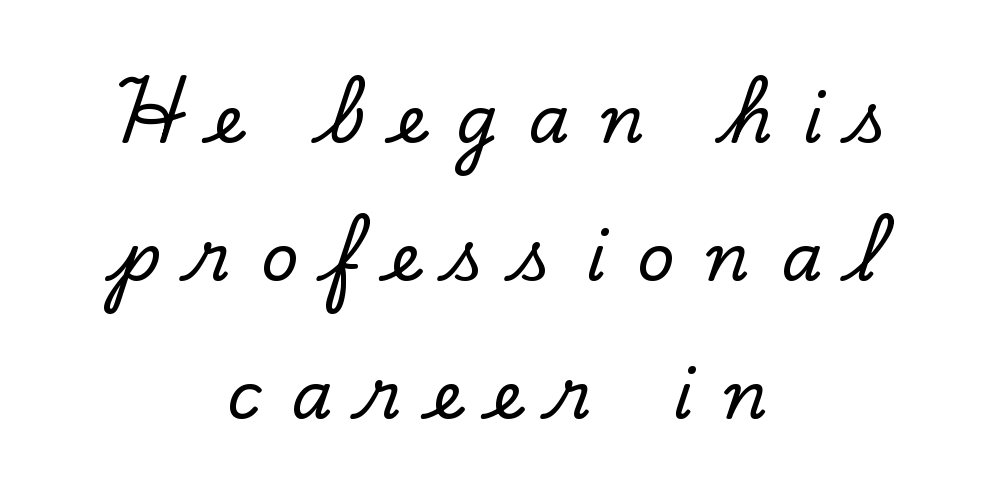
{"serif": "yes", "width": "normal", "stroke_contrast": "low", "x_height": "small", "monospaced": "no", "underline": "no", "align": "center", "line_spacing": "loose", "line_spacing_ratio": 2.09, "letter_spacing": "wide", "letter_spacing_em": 0.47, "glyph_px": 66}
